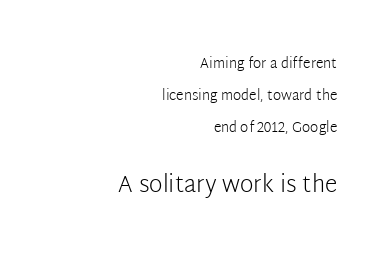
Vertical stems look standard width or narrower in stroke. Quick note: interline space is abundant. You can tell it's not italic because the verticals are truly vertical. Descenders hang freely into open space.
